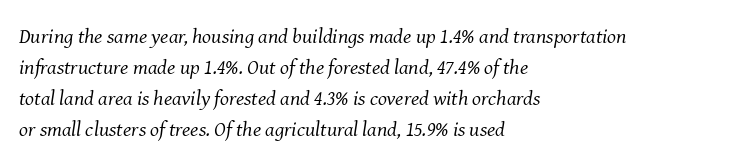
{"italic": "yes", "lean": "right", "slant_degrees": 8, "bold": "no", "underline": "no", "align": "left", "line_spacing": "normal", "line_spacing_ratio": 1.48, "letter_spacing": "normal", "letter_spacing_em": 0.0, "glyph_px": 21}
